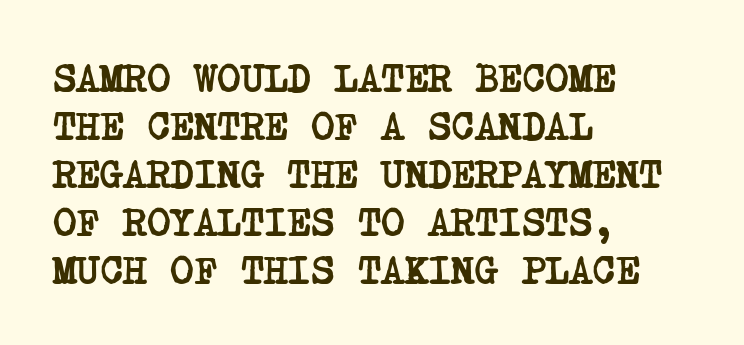
{"serif": "yes", "bold": "yes", "weight": "semibold", "width": "condensed", "stroke_contrast": "low", "x_height": "large", "underline": "no", "align": "left", "line_spacing_ratio": 1.2, "letter_spacing": "normal", "letter_spacing_em": 0.0, "glyph_px": 40}
